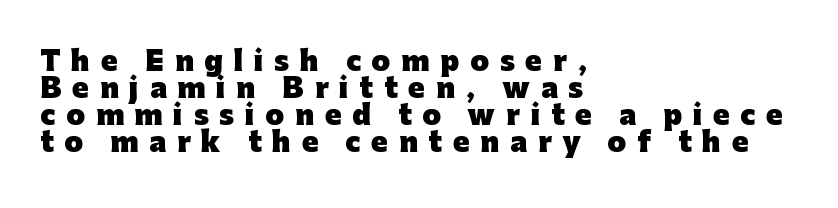
The image shows 27 px bold type, upright; set left-aligned, tight line spacing (1.0x), unusually wide letter spacing (+0.4 em), not underlined.
